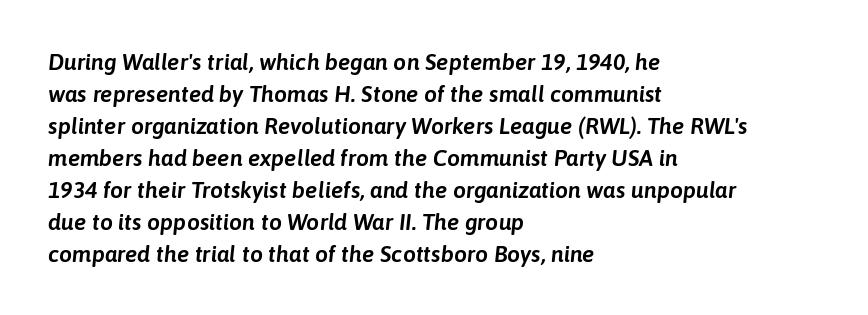
Emphasis-style slanted type is in use. The letterforms sit shoulder to shoulder at normal distance. Rows of type keep a routine distance in the vertical direction. Reading down the block, your eye returns to a fixed left position each line.
